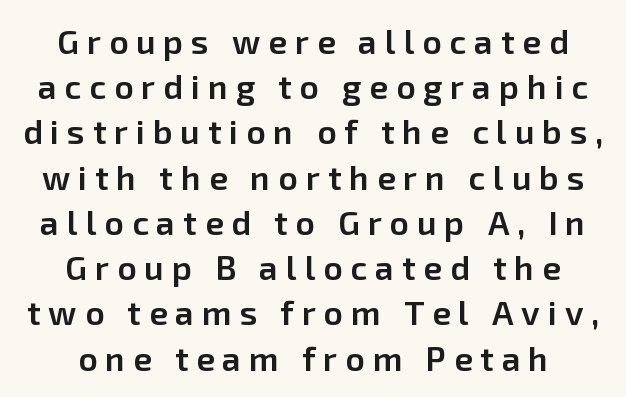
Q: Is the text bold? A: Semi-bold.
Q: Is the text italic (slanted)? A: No, it is upright.
Q: Is the typeface a serif or a sans-serif typeface? A: Sans-serif.
Q: Is the text underlined? A: No.
Q: How is the paragraph aligned? A: Centered.
Q: Is the spacing between letters normal or unusually wide? A: Unusually wide.
Q: Is the spacing between lines tight, normal or loose? A: Normal.
Q: Width (condensed, normal, or wide)? A: Normal.
Q: Stroke contrast? A: Low.
Q: x-height? A: Medium.
Q: Monospaced? A: No.
